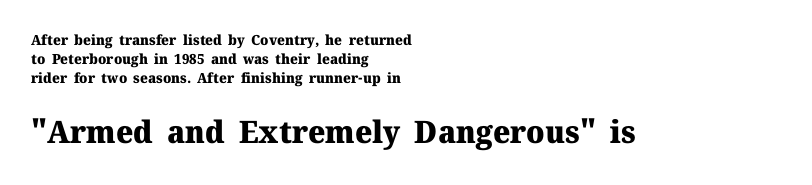
This sample has the flowing, uneven cadence of proportional lettering. Of the two passages, the one underneath uses the larger point size. Is the letter spacing exaggerated? No — it looks like the ordinary default. Serifs: yes, visible at the terminals of the letterforms.
